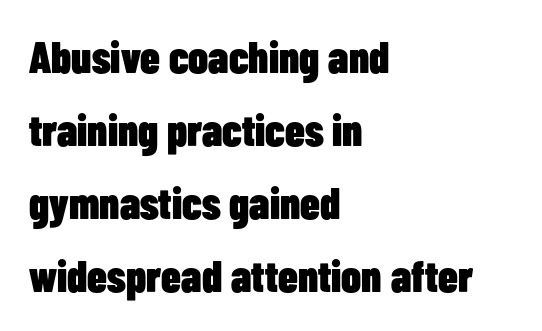
{"serif": "no", "italic": "no", "bold": "yes", "weight": "heavy", "width": "condensed", "stroke_contrast": "low", "x_height": "medium", "monospaced": "no", "underline": "no", "align": "left", "line_spacing": "normal", "line_spacing_ratio": 1.66, "letter_spacing": "normal", "letter_spacing_em": 0.0, "glyph_px": 44}
